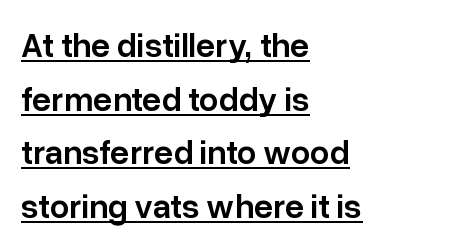
Q: Is the text bold? A: Semi-bold.
Q: Is the text italic (slanted)? A: No, it is upright.
Q: Is the typeface a serif or a sans-serif typeface? A: Sans-serif.
Q: Is the text underlined? A: Yes.
Q: How is the paragraph aligned? A: Left-aligned.
Q: Is the spacing between letters normal or unusually wide? A: Normal.
Q: Is the spacing between lines tight, normal or loose? A: Normal.
Q: Width (condensed, normal, or wide)? A: Normal.
Q: Stroke contrast? A: Low.
Q: x-height? A: Medium.
Q: Monospaced? A: No.
